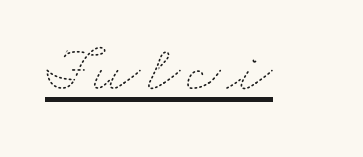
{"bold": "no", "weight": "thin", "width": "wide", "stroke_contrast": "medium", "x_height": "small", "monospaced": "no", "underline": "yes", "glyph_px": 66}
